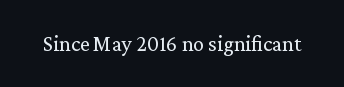
The space directly below the letters is spotless. Quick note: not italic, upright. The line texture is even and compact thanks to regular tracking. These glyphs show unthickened strokes, regular width or finer.
